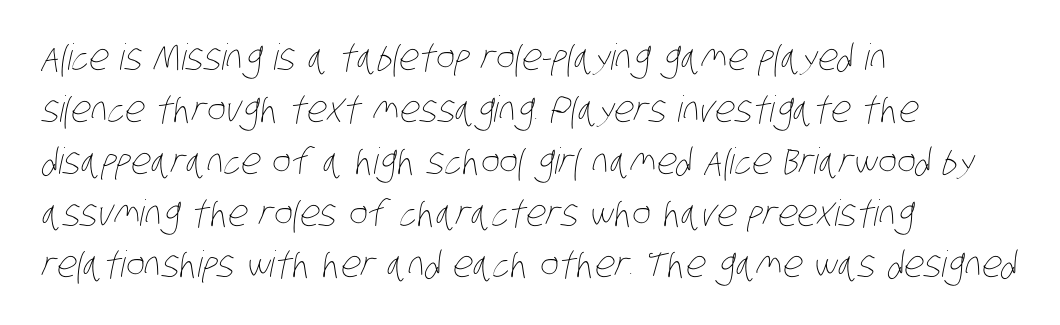
No extra ink here — the face is not bold. Visually the block forms a straight wall on the left and a jagged coastline on the right. Anything drawn beneath the words? Only blank space. The passage shown is typed in a proportional face where columns would drift. Summary of vertical rhythm: regular, with standard interline spacing.
